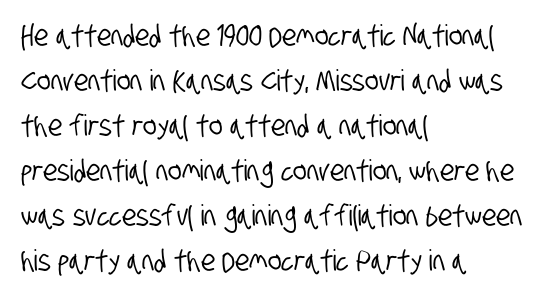
Q: Is the typeface a serif or a sans-serif typeface? A: Sans-serif.
Q: Is the text underlined? A: No.
Q: How is the paragraph aligned? A: Left-aligned.
Q: Is the spacing between letters normal or unusually wide? A: Normal.
Q: Is the spacing between lines tight, normal or loose? A: Normal.
Q: Width (condensed, normal, or wide)? A: Condensed.
Q: Stroke contrast? A: Low.
Q: x-height? A: Large.
Q: Monospaced? A: No.
